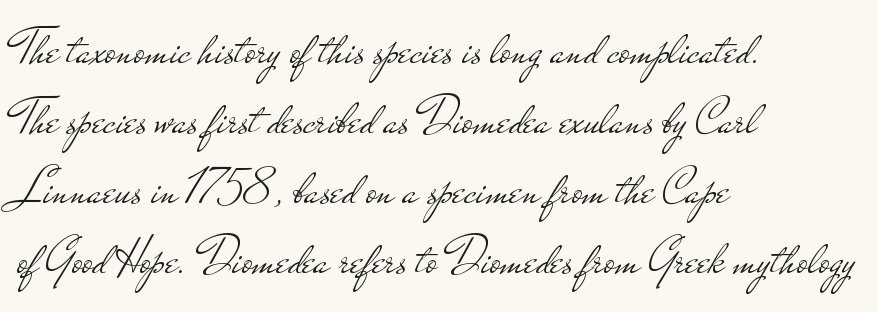
Q: Is the text bold? A: No.
Q: Is the text italic (slanted)? A: Yes.
Q: Is the typeface a serif or a sans-serif typeface? A: Sans-serif.
Q: Is the text underlined? A: No.
Q: How is the paragraph aligned? A: Left-aligned.
Q: Is the spacing between letters normal or unusually wide? A: Normal.
Q: Is the spacing between lines tight, normal or loose? A: Normal.
Q: Width (condensed, normal, or wide)? A: Wide.
Q: Stroke contrast? A: Low.
Q: x-height? A: Small.
Q: Monospaced? A: No.
